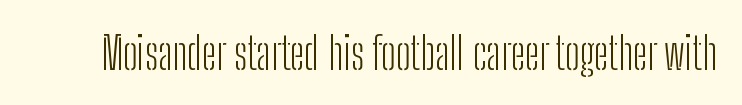
The image shows 45 px light, condensed sans-serif type, upright; set normal letter spacing, not underlined; low stroke contrast and a medium x-height.
